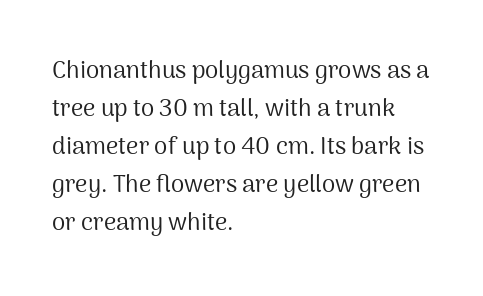
{"italic": "no", "bold": "no", "underline": "no", "align": "left", "line_spacing": "normal", "line_spacing_ratio": 1.58, "letter_spacing": "normal", "letter_spacing_em": 0.0, "glyph_px": 24}
